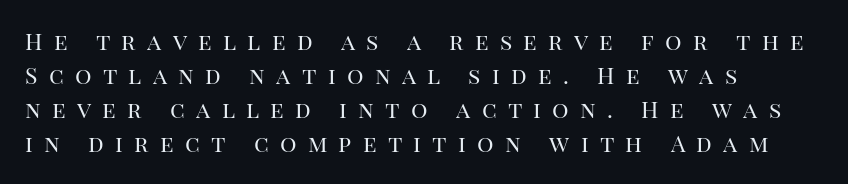
{"italic": "no", "bold": "no", "underline": "no", "align": "left", "line_spacing": "normal", "line_spacing_ratio": 1.48, "letter_spacing": "wide", "letter_spacing_em": 0.49, "glyph_px": 23}
